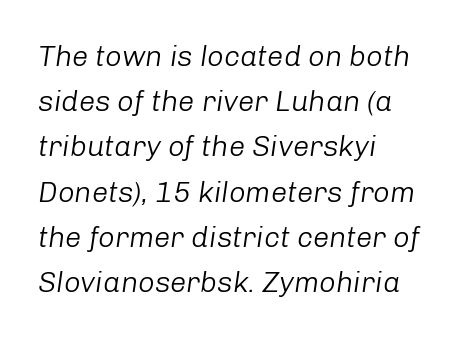
Default kerning and tracking; the words read as compact shapes. Quick note: underline off. This sample has the flowing, uneven cadence of proportional lettering. Quick note: italic. Where is the straight margin? On the left.
